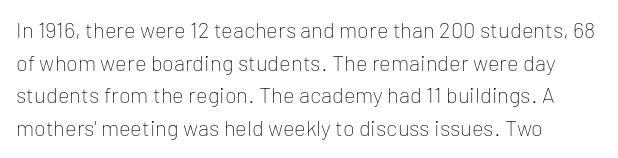
The image shows 22 px text type, upright; set left-aligned, normal line spacing (1.48x), normal letter spacing, not underlined.
